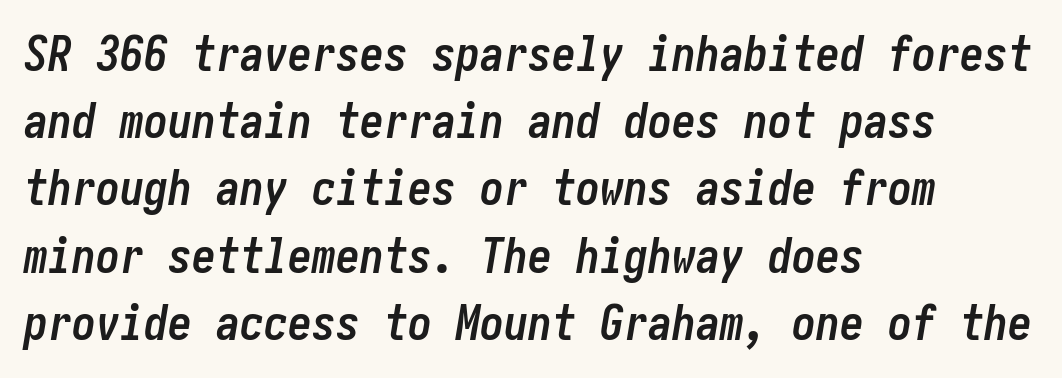
{"italic": "yes", "lean": "right", "slant_degrees": 10, "bold": "yes", "weight": "semibold", "width": "condensed", "stroke_contrast": "low", "x_height": "medium", "underline": "no", "align": "left", "line_spacing": "normal", "line_spacing_ratio": 1.4, "letter_spacing": "normal", "letter_spacing_em": 0.0, "glyph_px": 48}
